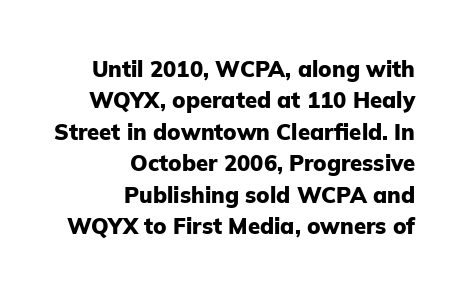
Q: Is the text bold? A: Yes.
Q: Is the text italic (slanted)? A: No, it is upright.
Q: Is the text underlined? A: No.
Q: How is the paragraph aligned? A: Right-aligned.
Q: Is the spacing between letters normal or unusually wide? A: Normal.
Q: Is the spacing between lines tight, normal or loose? A: Normal.
